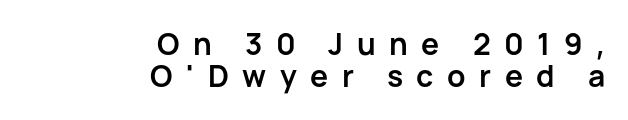
The image shows 30 px semibold sans-serif type, upright; set right-aligned, tight line spacing (1.07x), unusually wide letter spacing (+0.45 em), not underlined; low stroke contrast and a medium x-height.
